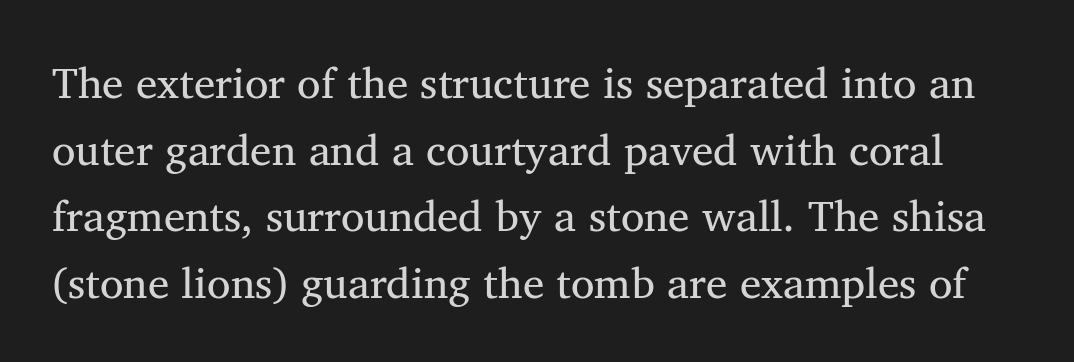
The baseline area is clear. Old-style or modern, the face here clearly has serifs. Stems and bowls with no extra thickness — not bold. Spacing verdict: proportional, widths tailored to each character. Inter-character spacing is left at the font's built-in metrics.
